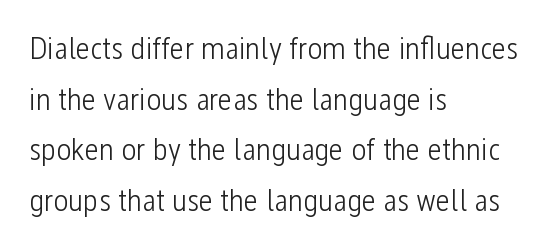
Each letter keeps its own natural width here, so spacing adapts to shape. One glance says typical: line gaps are just what's usual. The area under the type is left untouched. Weight: in the light-to-regular range. If you drew a ruler down the left edge, every line would touch it.
